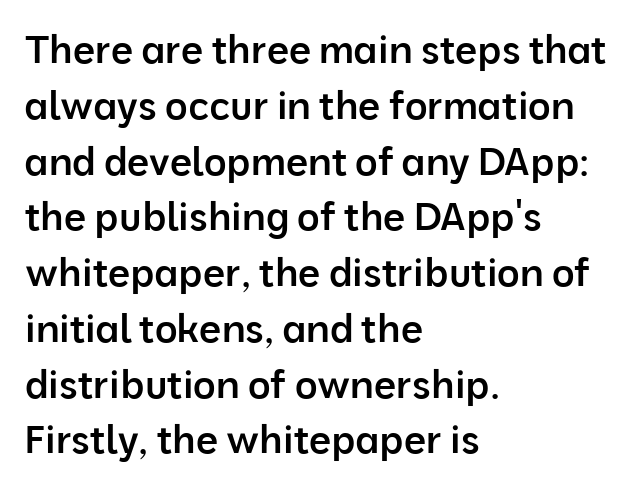
The image shows 39 px semibold sans-serif type, upright; set left-aligned, normal line spacing (1.43x), normal letter spacing, not underlined; low stroke contrast and a medium x-height.
